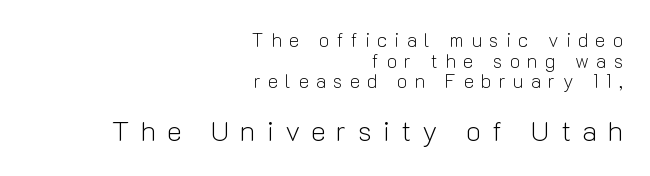
The image shows 28 px light sans-serif type, upright; set right-aligned, tight line spacing (1.08x), unusually wide letter spacing (+0.39 em), not underlined; the second (bottom) block is 1.47x larger; low stroke contrast and a medium x-height.
